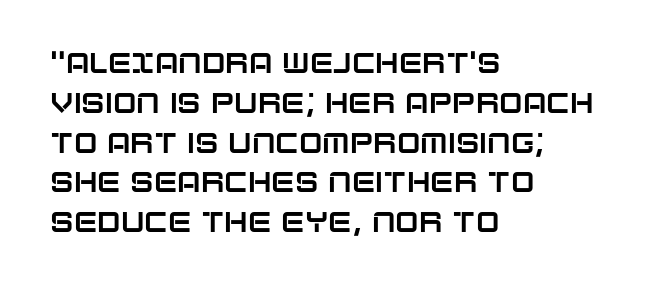
{"serif": "no", "italic": "no", "width": "normal", "stroke_contrast": "low", "x_height": "large", "monospaced": "no", "underline": "no", "align": "left", "line_spacing": "normal", "line_spacing_ratio": 1.42, "letter_spacing": "normal", "letter_spacing_em": 0.0, "glyph_px": 28}
